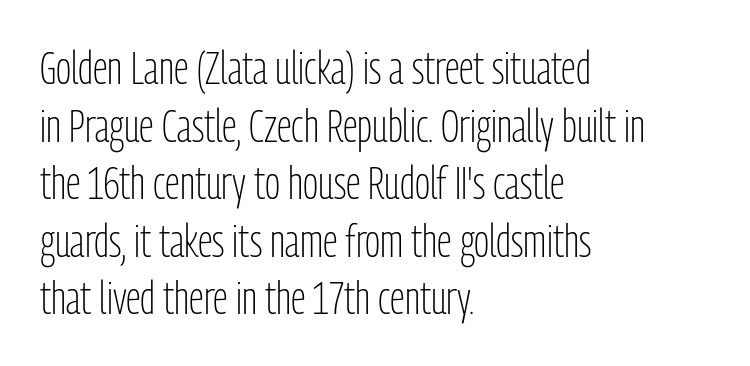
Examine the stroke ends and you'll find no serifs. Underlining? Definitely not there. Does extra space separate the letters? No, they use regular spacing. Horizontal bands of white between lines are of average thickness. The typeface has the unassuming heft of standard copy or less.
